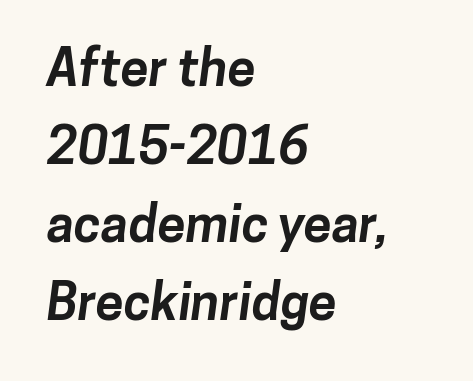
The image shows 51 px bold sans-serif type; set left-aligned, normal line spacing (1.53x), normal letter spacing, not underlined; low stroke contrast and a medium x-height.
